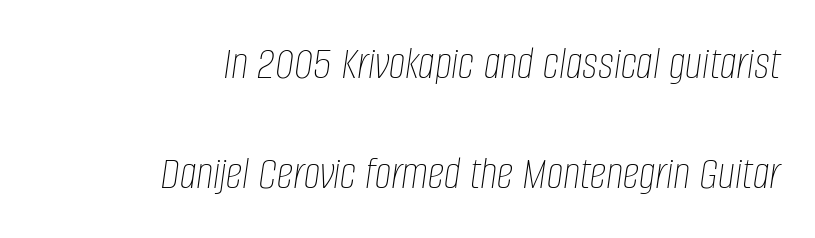
Q: Is the text bold? A: No.
Q: Is the text italic (slanted)? A: Yes, it leans right by about 8 degrees.
Q: Is the text underlined? A: No.
Q: How is the paragraph aligned? A: Right-aligned.
Q: Is the spacing between letters normal or unusually wide? A: Normal.
Q: Is the spacing between lines tight, normal or loose? A: Loose.
Q: Width (condensed, normal, or wide)? A: Condensed.
Q: Stroke contrast? A: Low.
Q: x-height? A: Large.
Q: Monospaced? A: No.
